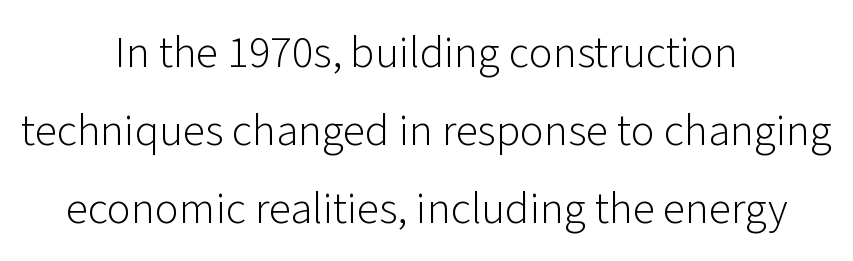
The image shows 45 px light sans-serif type, upright; set centered, line spacing 1.73x, normal letter spacing, not underlined; low stroke contrast and a medium x-height.
